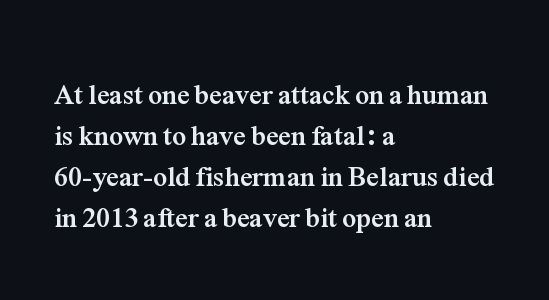
{"serif": "yes", "italic": "no", "bold": "yes", "weight": "semibold", "width": "normal", "stroke_contrast": "medium", "x_height": "medium", "monospaced": "no", "underline": "no", "align": "left", "line_spacing": "normal", "line_spacing_ratio": 1.47, "letter_spacing": "normal", "letter_spacing_em": 0.0, "glyph_px": 28}
